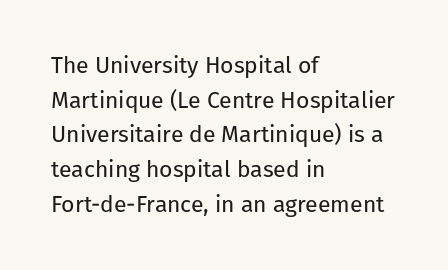
Q: Is the text bold? A: No.
Q: Is the text italic (slanted)? A: No, it is upright.
Q: Is the text underlined? A: No.
Q: How is the paragraph aligned? A: Left-aligned.
Q: Is the spacing between letters normal or unusually wide? A: Normal.
Q: Is the spacing between lines tight, normal or loose? A: Normal.
